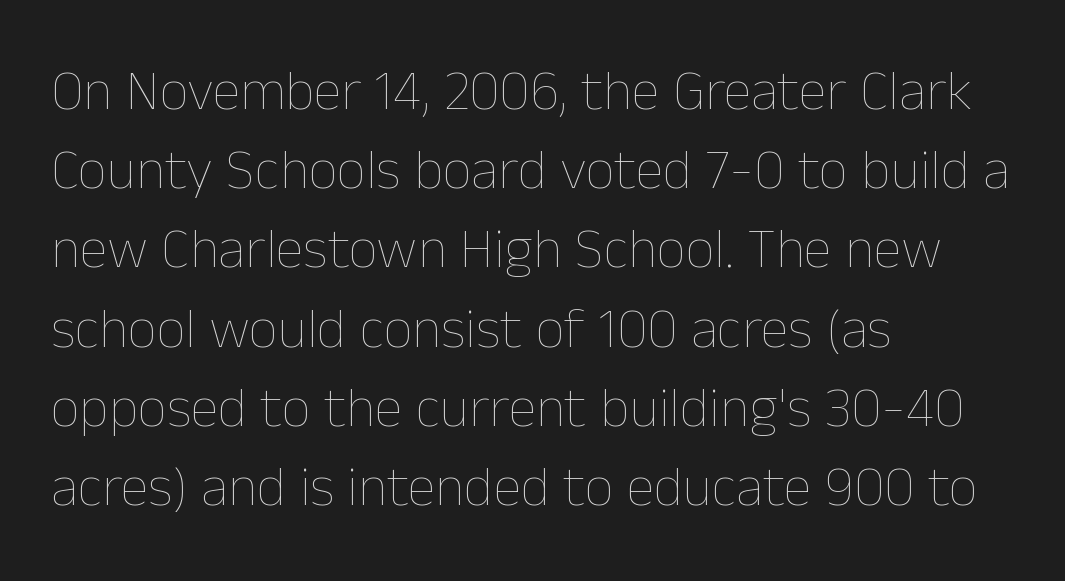
{"italic": "no", "bold": "no", "weight": "thin", "width": "normal", "stroke_contrast": "low", "x_height": "medium", "monospaced": "no", "underline": "no", "align": "left", "line_spacing": "normal", "line_spacing_ratio": 1.39, "letter_spacing": "normal", "letter_spacing_em": 0.0, "glyph_px": 57}
